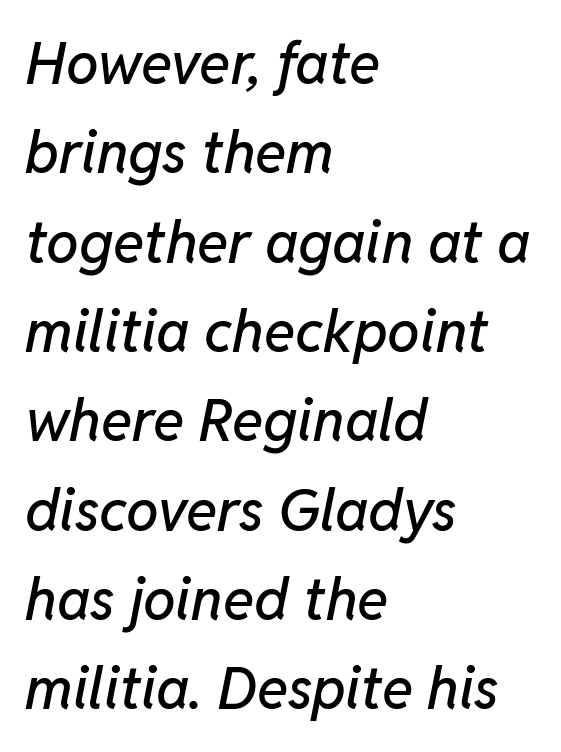
The image shows 58 px text type, italic (leaning right); set left-aligned, normal line spacing (1.54x), normal letter spacing, not underlined; low stroke contrast and a medium x-height.
